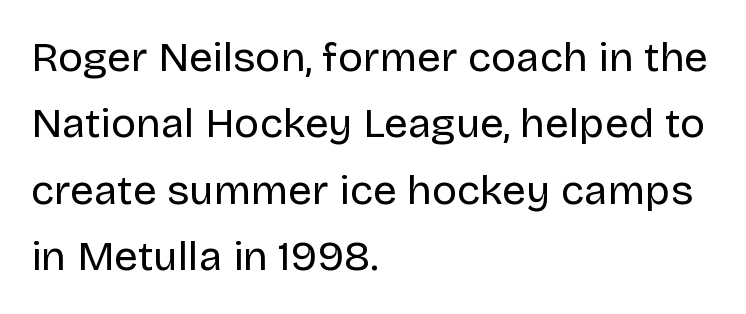
The vertical gap from one line to the next is medium. The passage shown is typed in a proportional face where columns would drift. Is this a heavy cut? Hardly; it is regular or lighter. The rendering shows plain stroke endings on the letterforms — a sans-serif design. The gaps between neighbouring characters are ordinary and unremarkable.
